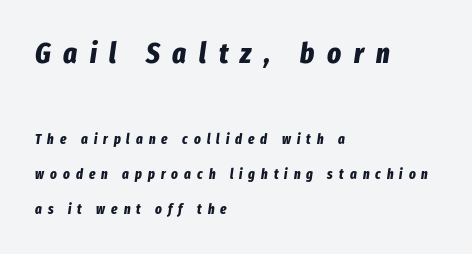
The image shows 29 px bold, condensed type, italic (leaning right); set left-aligned, loose line spacing (2.49x), unusually wide letter spacing (+0.43 em), not underlined; the first (top) block is 2.07x larger; low stroke contrast and a medium x-height.
